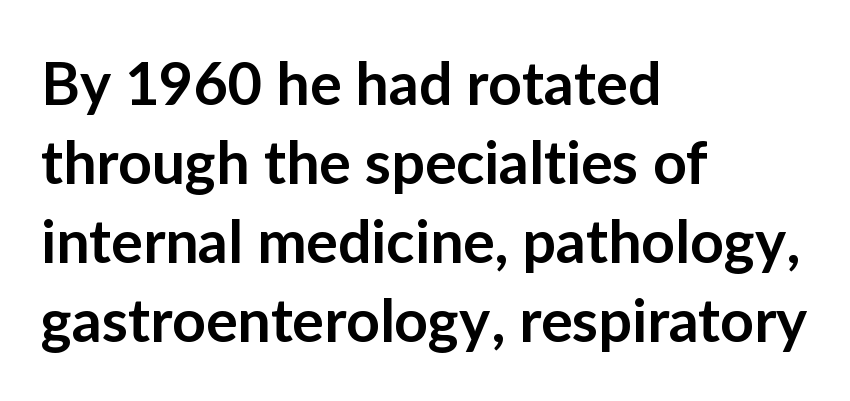
Posture: upright roman. Spacing between characters is what you'd get straight out of the box. The rendering uses a moderate line-height, typical for paragraphs. The rendering shows plain stroke endings on the letterforms — a sans-serif design.
